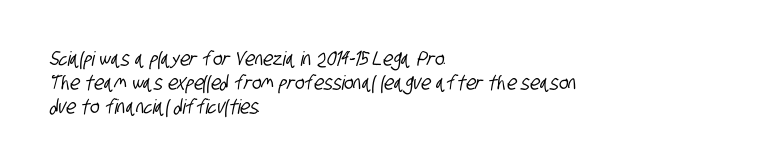
Words appear dense and cohesive because spacing is normal. The text block is weighted toward the left margin, trailing off unevenly rightward. The strip under each line holds only bare page.
